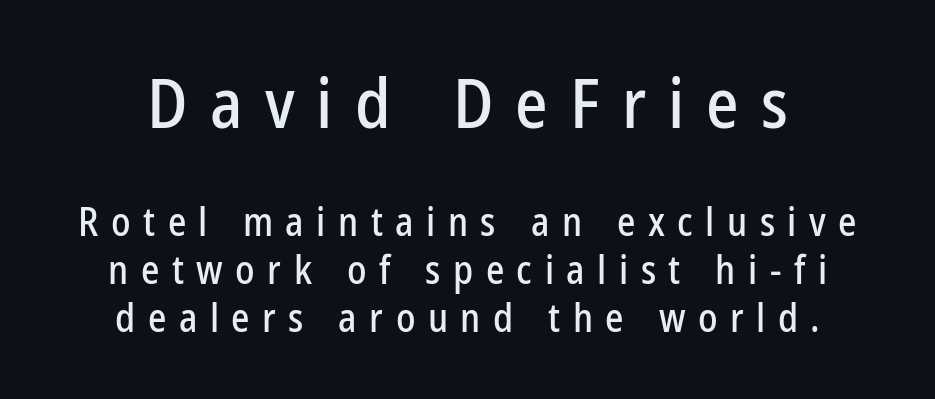
{"serif": "no", "italic": "no", "width": "condensed", "stroke_contrast": "low", "x_height": "medium", "monospaced": "no", "underline": "no", "line_spacing_ratio": 1.23, "letter_spacing": "wide", "letter_spacing_em": 0.32, "larger_block": "first", "size_ratio": 1.77, "glyph_px": 69}
